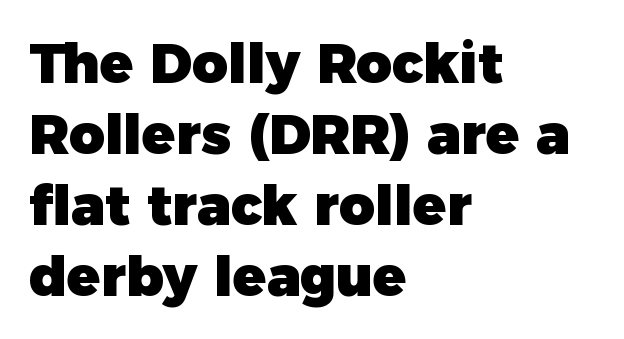
{"serif": "no", "italic": "no", "bold": "yes", "weight": "heavy", "width": "normal", "stroke_contrast": "low", "x_height": "medium", "monospaced": "no", "underline": "no", "align": "left", "line_spacing": "normal", "line_spacing_ratio": 1.29, "letter_spacing": "normal", "letter_spacing_em": 0.0, "glyph_px": 55}
